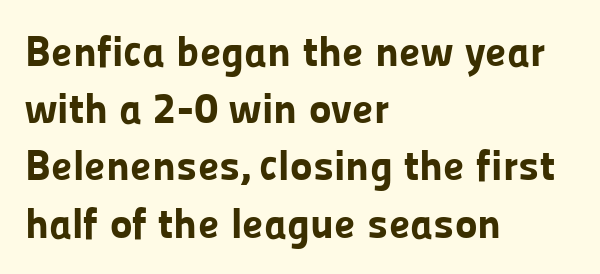
{"serif": "no", "italic": "no", "bold": "yes", "weight": "bold", "width": "normal", "stroke_contrast": "low", "x_height": "medium", "monospaced": "no", "underline": "no", "align": "left", "line_spacing": "normal", "line_spacing_ratio": 1.33, "letter_spacing": "normal", "letter_spacing_em": 0.0, "glyph_px": 43}
